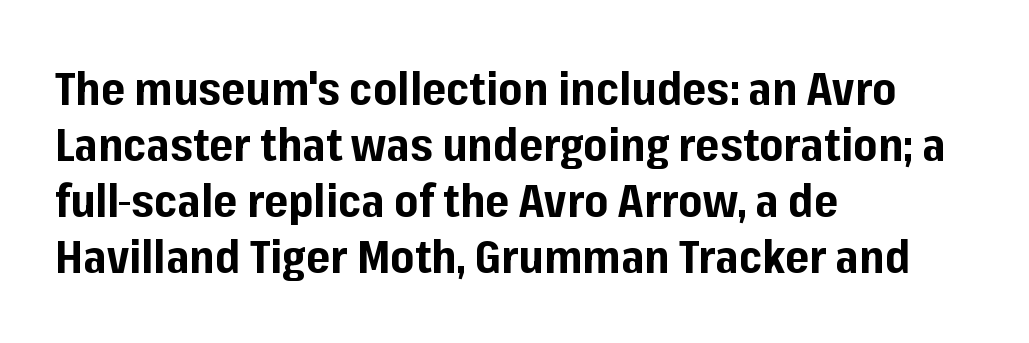
{"serif": "no", "italic": "no", "bold": "yes", "weight": "bold", "width": "normal", "stroke_contrast": "low", "x_height": "medium", "monospaced": "no", "underline": "no", "align": "left", "line_spacing_ratio": 1.22, "letter_spacing": "normal", "letter_spacing_em": 0.0, "glyph_px": 46}
